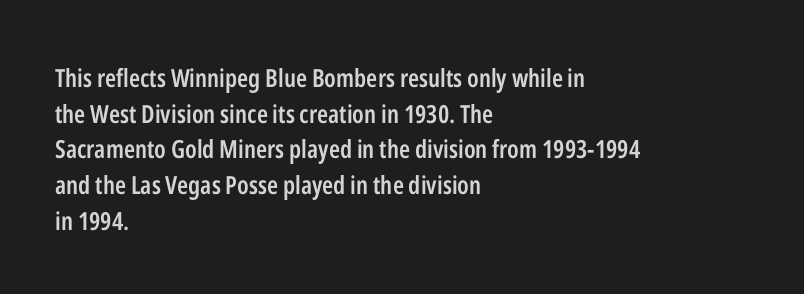
Q: Is the text bold? A: Semi-bold.
Q: Is the text italic (slanted)? A: No, it is upright.
Q: Is the text underlined? A: No.
Q: How is the paragraph aligned? A: Left-aligned.
Q: Is the spacing between letters normal or unusually wide? A: Normal.
Q: Is the spacing between lines tight, normal or loose? A: Normal.
